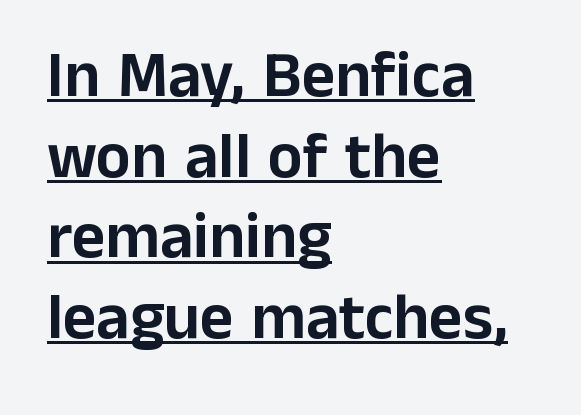
Q: Is the text italic (slanted)? A: No, it is upright.
Q: Is the typeface a serif or a sans-serif typeface? A: Sans-serif.
Q: Is the text underlined? A: Yes.
Q: How is the paragraph aligned? A: Left-aligned.
Q: Is the spacing between letters normal or unusually wide? A: Normal.
Q: Width (condensed, normal, or wide)? A: Normal.
Q: Stroke contrast? A: Low.
Q: x-height? A: Medium.
Q: Monospaced? A: No.
